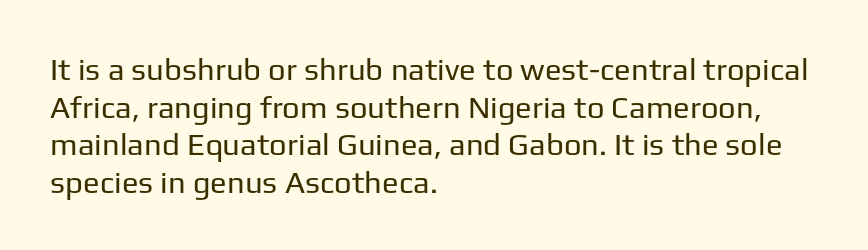
{"serif": "no", "italic": "no", "bold": "no", "weight": "regular", "width": "normal", "stroke_contrast": "low", "x_height": "medium", "monospaced": "no", "underline": "no", "align": "left", "line_spacing_ratio": 1.21, "letter_spacing": "normal", "letter_spacing_em": 0.0, "glyph_px": 31}
